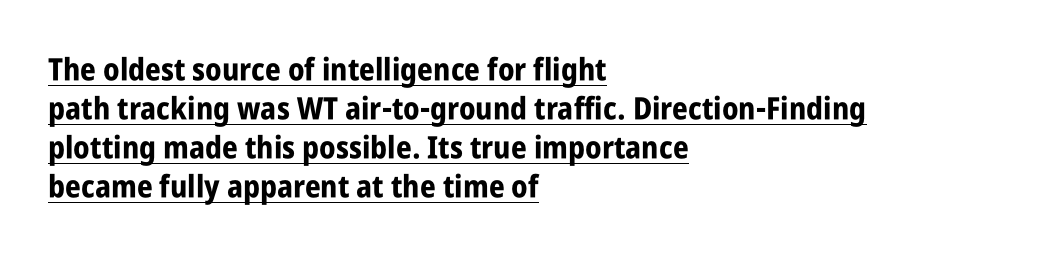
Q: Is the text bold? A: Yes.
Q: Is the text italic (slanted)? A: No, it is upright.
Q: Is the typeface a serif or a sans-serif typeface? A: Sans-serif.
Q: Is the text underlined? A: Yes.
Q: How is the paragraph aligned? A: Left-aligned.
Q: Is the spacing between letters normal or unusually wide? A: Normal.
Q: Is the spacing between lines tight, normal or loose? A: Normal.
Q: Width (condensed, normal, or wide)? A: Condensed.
Q: Stroke contrast? A: Low.
Q: x-height? A: Large.
Q: Monospaced? A: No.
